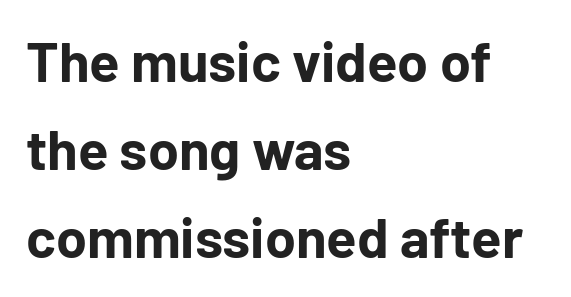
Q: Is the text bold? A: Yes.
Q: Is the text italic (slanted)? A: No, it is upright.
Q: Is the typeface a serif or a sans-serif typeface? A: Sans-serif.
Q: Is the text underlined? A: No.
Q: How is the paragraph aligned? A: Left-aligned.
Q: Is the spacing between letters normal or unusually wide? A: Normal.
Q: Is the spacing between lines tight, normal or loose? A: Normal.
Q: Width (condensed, normal, or wide)? A: Normal.
Q: Stroke contrast? A: Low.
Q: x-height? A: Medium.
Q: Monospaced? A: No.
